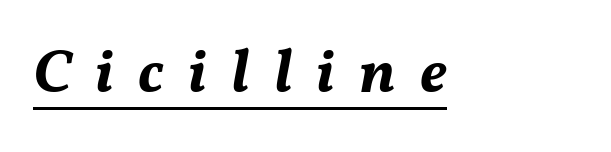
The image shows 61 px bold type, italic (leaning right); set unusually wide letter spacing (+0.4 em), underlined; medium stroke contrast and a medium x-height.
